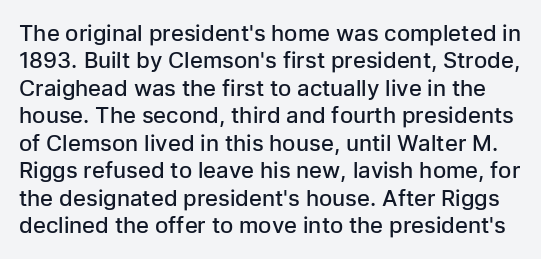
Q: Is the text bold? A: Semi-bold.
Q: Is the text italic (slanted)? A: No, it is upright.
Q: Is the text underlined? A: No.
Q: Is the spacing between letters normal or unusually wide? A: Normal.
Q: Is the spacing between lines tight, normal or loose? A: Normal.
